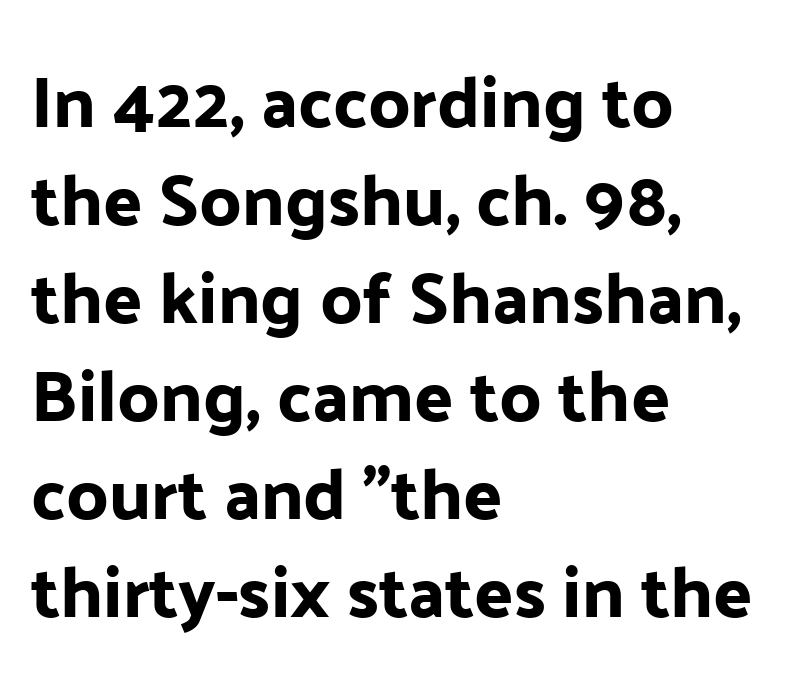
Q: Is the text italic (slanted)? A: No, it is upright.
Q: Is the typeface a serif or a sans-serif typeface? A: Sans-serif.
Q: Is the text underlined? A: No.
Q: How is the paragraph aligned? A: Left-aligned.
Q: Is the spacing between letters normal or unusually wide? A: Normal.
Q: Is the spacing between lines tight, normal or loose? A: Normal.
Q: Width (condensed, normal, or wide)? A: Normal.
Q: Stroke contrast? A: Low.
Q: x-height? A: Medium.
Q: Monospaced? A: No.
